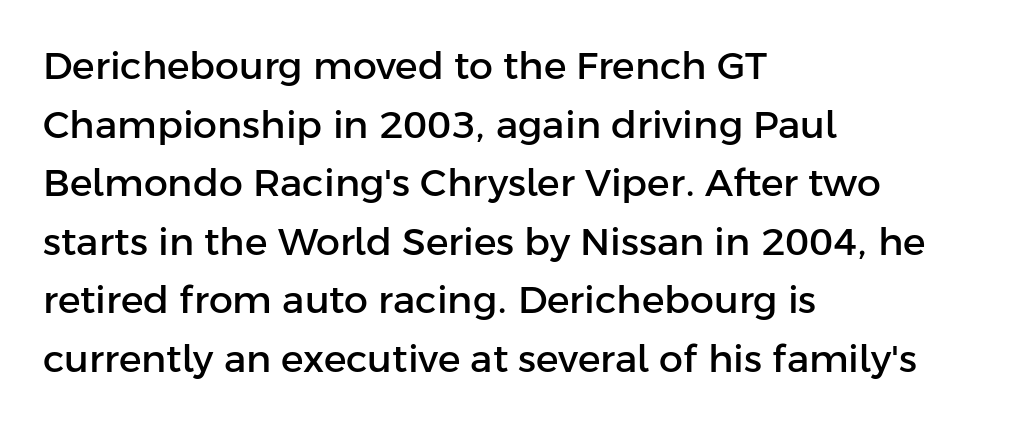
The image shows 38 px sans-serif type, upright; set left-aligned, normal line spacing (1.54x), normal letter spacing, not underlined; low stroke contrast and a medium x-height.
